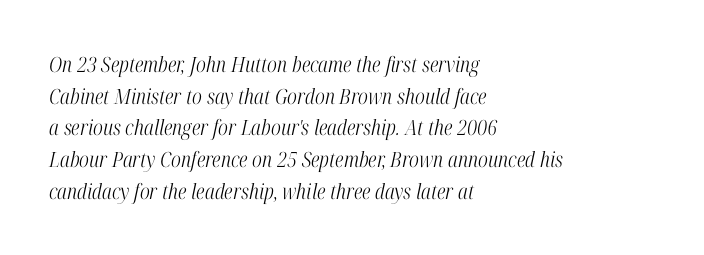
Q: Is the text bold? A: No.
Q: Is the text italic (slanted)? A: Yes, it leans right by about 12 degrees.
Q: Is the text underlined? A: No.
Q: How is the paragraph aligned? A: Left-aligned.
Q: Is the spacing between letters normal or unusually wide? A: Normal.
Q: Is the spacing between lines tight, normal or loose? A: Normal.
